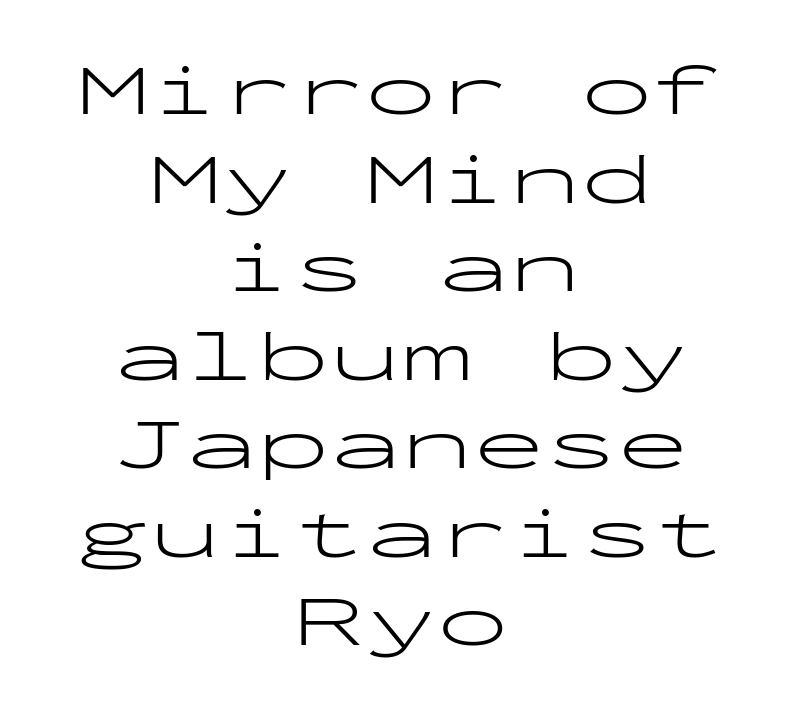
The image shows 72 px light, wide sans-serif type, upright, monospaced; set centered, line spacing 1.23x, normal letter spacing, not underlined; low stroke contrast and a medium x-height.
